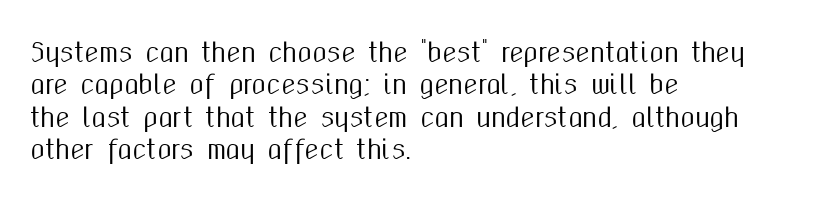
{"italic": "no", "underline": "no", "align": "left", "line_spacing": "normal", "line_spacing_ratio": 1.25, "letter_spacing": "normal", "letter_spacing_em": 0.0, "glyph_px": 26}
